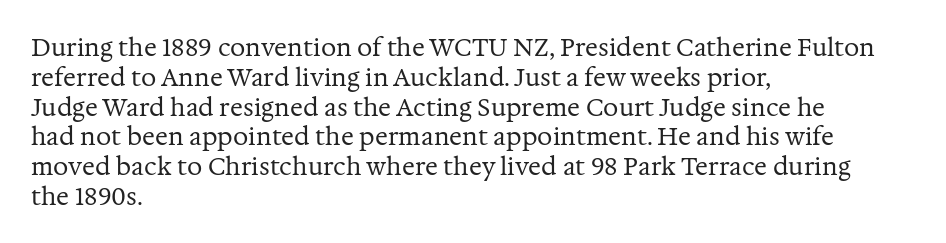
If you drew a line through each stem, it would be perfectly vertical. Tracking value appears to be zero — textbook default spacing. The rag falls on the right side of this text block. The face looks like a standard text weight, possibly lighter. The string is rendered with underlining switched off.
